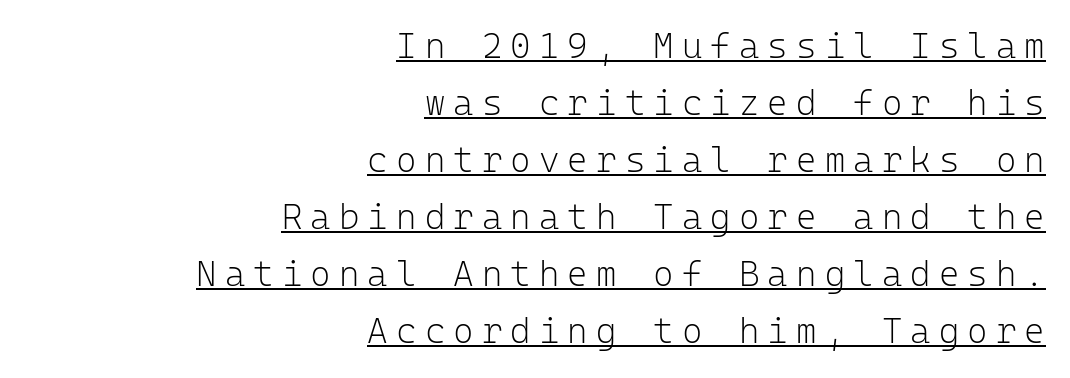
The image shows 35 px light sans-serif type, upright, monospaced; set right-aligned, normal line spacing (1.63x), unusually wide letter spacing (+0.23 em), underlined; low stroke contrast and a medium x-height.
